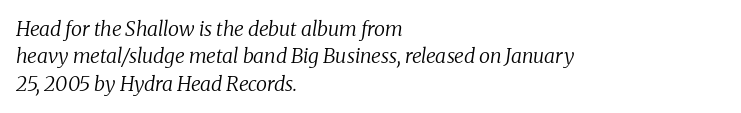
{"italic": "yes", "lean": "right", "slant_degrees": 8, "bold": "no", "underline": "no", "align": "left", "line_spacing": "normal", "line_spacing_ratio": 1.37, "letter_spacing": "normal", "letter_spacing_em": 0.0, "glyph_px": 20}
